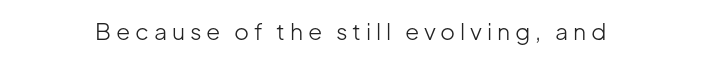
The image shows 23 px text type, upright; set unusually wide letter spacing (+0.21 em), not underlined.
